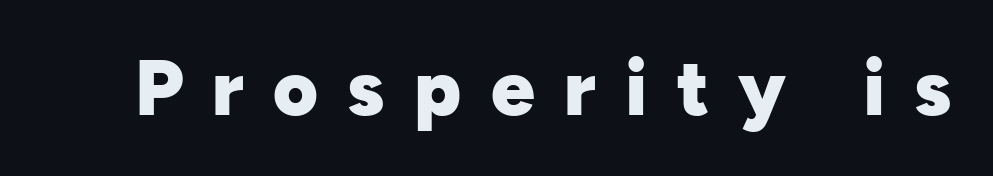
The image shows 77 px heavy sans-serif type, upright; set unusually wide letter spacing (+0.38 em), not underlined; low stroke contrast and a medium x-height.
